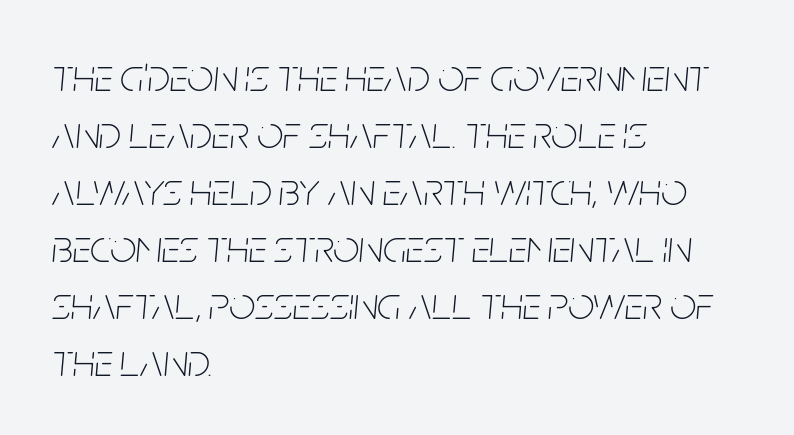
Q: Is the text bold? A: No.
Q: Is the text italic (slanted)? A: Yes, it leans right by about 5 degrees.
Q: Is the text underlined? A: No.
Q: How is the paragraph aligned? A: Left-aligned.
Q: Is the spacing between letters normal or unusually wide? A: Normal.
Q: Width (condensed, normal, or wide)? A: Condensed.
Q: Stroke contrast? A: Low.
Q: x-height? A: Large.
Q: Monospaced? A: No.
